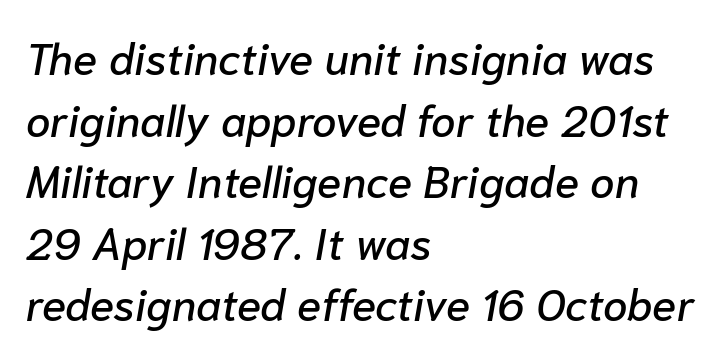
{"italic": "yes", "lean": "right", "slant_degrees": 10, "width": "normal", "stroke_contrast": "low", "x_height": "medium", "monospaced": "no", "underline": "no", "align": "left", "line_spacing": "normal", "line_spacing_ratio": 1.4, "letter_spacing": "normal", "letter_spacing_em": 0.0, "glyph_px": 44}
